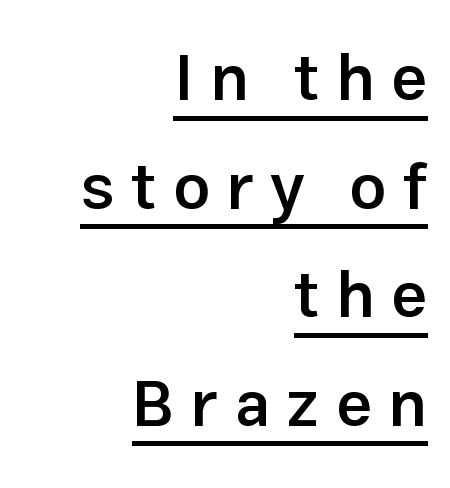
The image shows 65 px semibold sans-serif type, upright; set right-aligned, normal line spacing (1.67x), unusually wide letter spacing (+0.25 em), underlined; low stroke contrast and a medium x-height.
